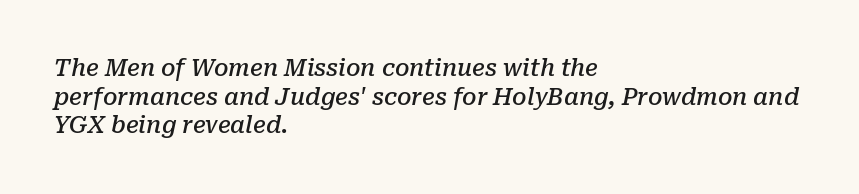
Slightly chunky letters — semibold, I'd say, not full bold. The paragraph has a hard left edge and a soft right edge. In terms of leading, this rendering sits right in the middle. Type without underlining. When letters slant like this, we call the style italic.
